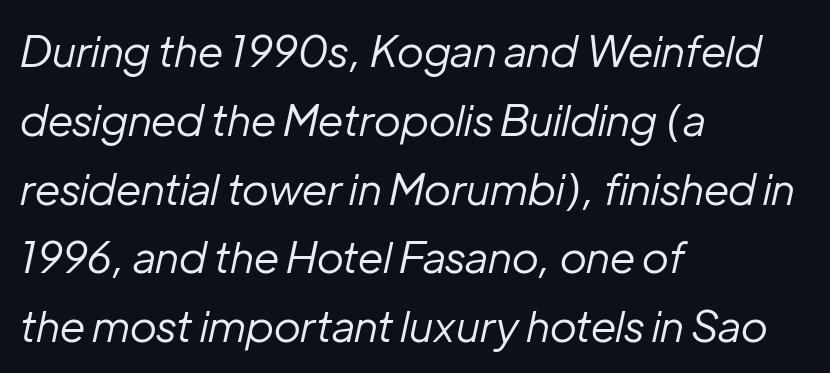
{"italic": "yes", "lean": "right", "slant_degrees": 12, "bold": "no", "weight": "regular", "width": "normal", "stroke_contrast": "low", "x_height": "medium", "monospaced": "no", "underline": "no", "align": "left", "line_spacing": "normal", "line_spacing_ratio": 1.6, "letter_spacing": "normal", "letter_spacing_em": 0.0, "glyph_px": 43}
